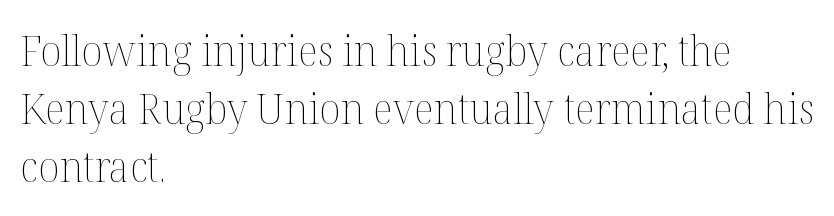
The image shows 43 px thin type, upright; set left-aligned, normal line spacing (1.35x), normal letter spacing, not underlined; medium stroke contrast and a medium x-height.
